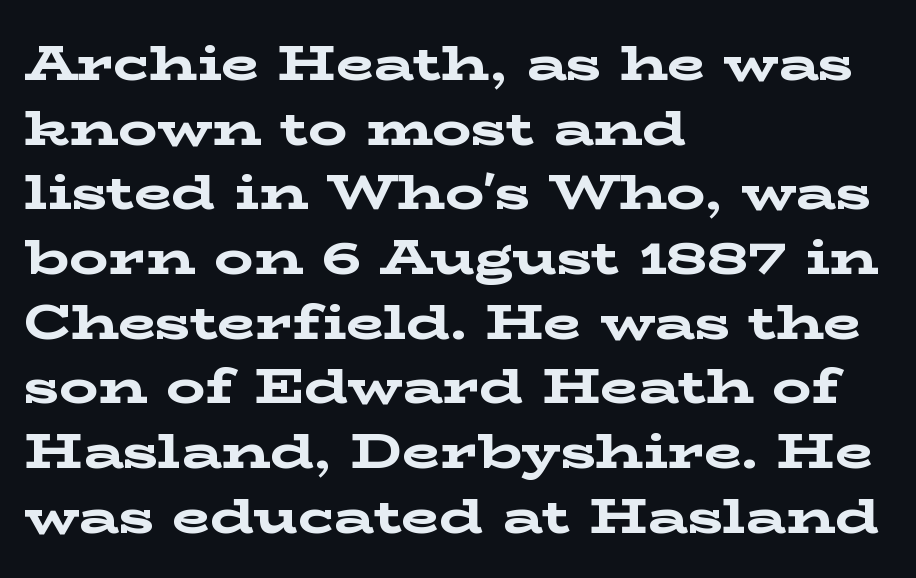
{"serif": "yes", "italic": "no", "bold": "yes", "weight": "bold", "width": "wide", "stroke_contrast": "low", "x_height": "medium", "monospaced": "no", "underline": "no", "align": "left", "line_spacing": "normal", "line_spacing_ratio": 1.32, "letter_spacing": "normal", "letter_spacing_em": 0.0, "glyph_px": 49}
